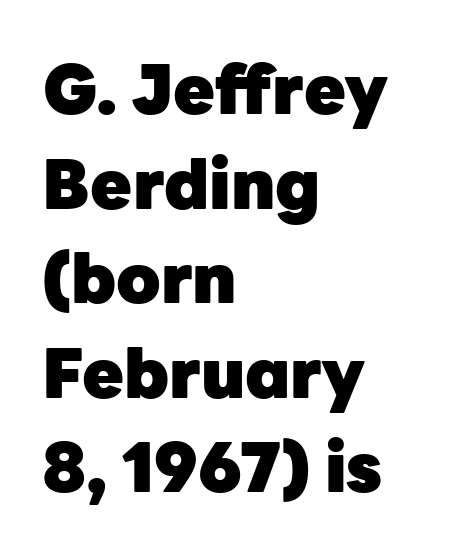
The letters are bold, with thick, heavy strokes. Does extra space separate the letters? No, they use regular spacing. Is this a sans? Yes — the strokes have no serifs. Designer's note — italics off, roman on.
